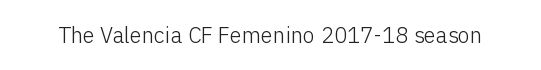
{"italic": "no", "bold": "no", "underline": "no", "letter_spacing": "normal", "letter_spacing_em": 0.0, "glyph_px": 22}
